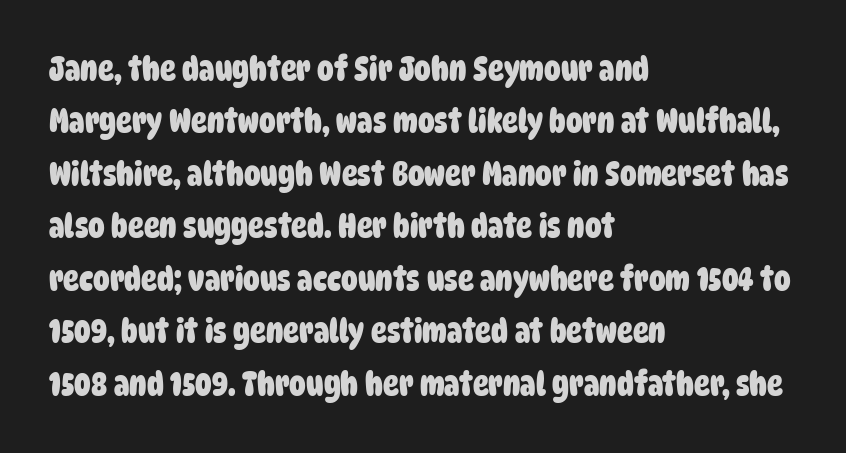
Each row of text sits above clean, open space. The designer left line spacing at the default. The glyphs have the mass of a bold cut. Every row of glyphs begins at an identical x-position on the left. Nothing unusual about the tracking: characters are spaced as the font intends.
